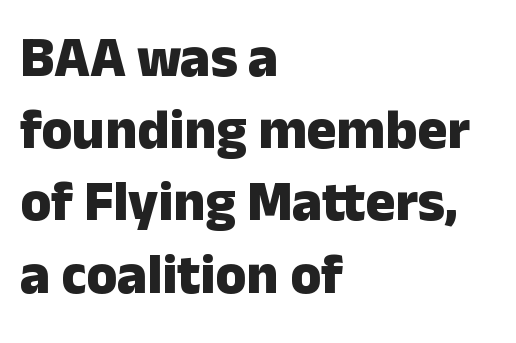
Q: Is the text bold? A: Yes.
Q: Is the text italic (slanted)? A: No, it is upright.
Q: Is the typeface a serif or a sans-serif typeface? A: Sans-serif.
Q: Is the text underlined? A: No.
Q: How is the paragraph aligned? A: Left-aligned.
Q: Is the spacing between letters normal or unusually wide? A: Normal.
Q: Is the spacing between lines tight, normal or loose? A: Normal.
Q: Width (condensed, normal, or wide)? A: Normal.
Q: Stroke contrast? A: Low.
Q: x-height? A: Medium.
Q: Monospaced? A: No.
